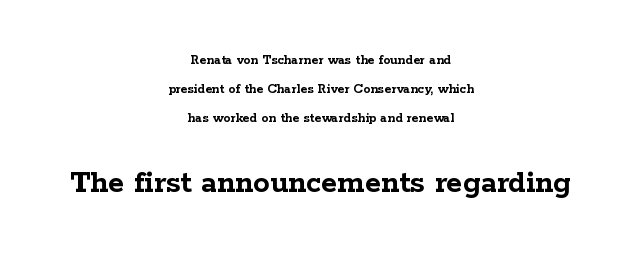
Q: Is the text bold? A: Yes.
Q: Is the text italic (slanted)? A: No, it is upright.
Q: Is the typeface a serif or a sans-serif typeface? A: Serif.
Q: Is the text underlined? A: No.
Q: How is the paragraph aligned? A: Centered.
Q: Is the spacing between letters normal or unusually wide? A: Normal.
Q: Is the spacing between lines tight, normal or loose? A: Loose.
Q: Which block of text is set in a larger size, the first (top) or the second (bottom)? A: The second (bottom) one.
Q: Width (condensed, normal, or wide)? A: Wide.
Q: Stroke contrast? A: Low.
Q: x-height? A: Medium.
Q: Monospaced? A: No.
